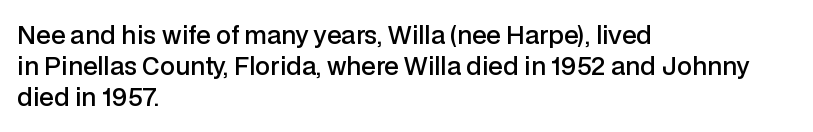
Q: Is the text bold? A: Semi-bold.
Q: Is the text italic (slanted)? A: No, it is upright.
Q: Is the text underlined? A: No.
Q: How is the paragraph aligned? A: Left-aligned.
Q: Is the spacing between letters normal or unusually wide? A: Normal.
Q: Is the spacing between lines tight, normal or loose? A: Normal.
